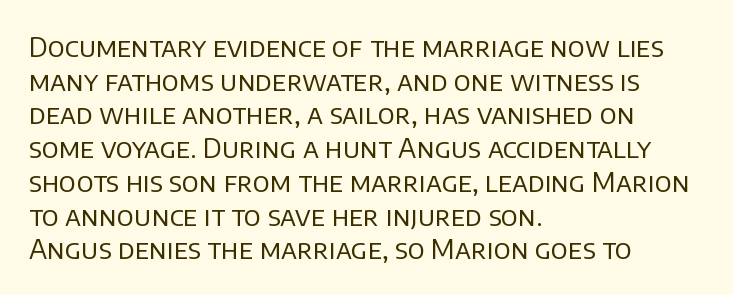
Whoever set this chose a conventional vertical rhythm. Each stroke keeps to a modest, everyday thickness or less. Is there any slant? The stems are plumb. Any mark beneath the type? The region is blank. Horizontal alignment here is leftward, the default for most running prose.
